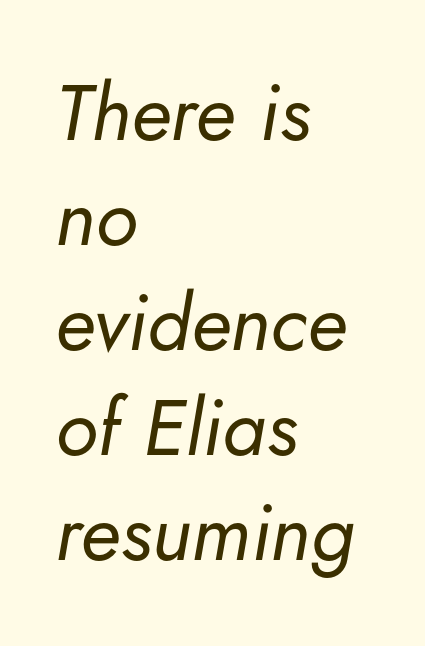
Q: Is the text bold? A: No.
Q: Is the text italic (slanted)? A: Yes, it leans right by about 5 degrees.
Q: Is the text underlined? A: No.
Q: How is the paragraph aligned? A: Left-aligned.
Q: Is the spacing between letters normal or unusually wide? A: Normal.
Q: Is the spacing between lines tight, normal or loose? A: Normal.
Q: Width (condensed, normal, or wide)? A: Normal.
Q: Stroke contrast? A: Low.
Q: x-height? A: Small.
Q: Monospaced? A: No.
